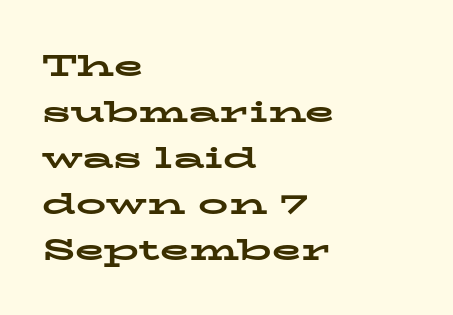
Q: Is the text bold? A: Yes.
Q: Is the text italic (slanted)? A: No, it is upright.
Q: Is the typeface a serif or a sans-serif typeface? A: Serif.
Q: Is the text underlined? A: No.
Q: How is the paragraph aligned? A: Left-aligned.
Q: Is the spacing between letters normal or unusually wide? A: Normal.
Q: Is the spacing between lines tight, normal or loose? A: Normal.
Q: Width (condensed, normal, or wide)? A: Wide.
Q: Stroke contrast? A: Low.
Q: x-height? A: Medium.
Q: Monospaced? A: No.
